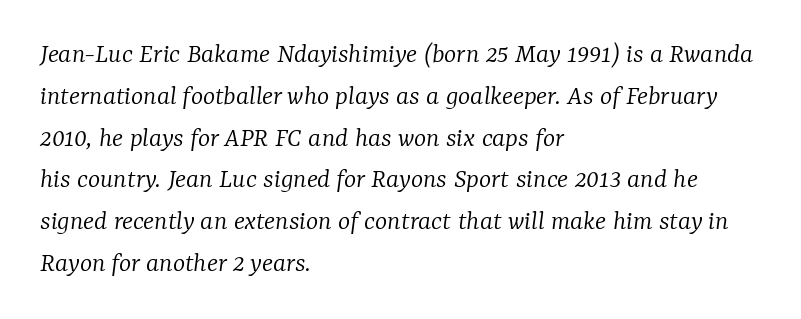
The image shows 29 px light serif type, italic (leaning right); set left-aligned, normal line spacing (1.44x), normal letter spacing, not underlined; low stroke contrast and a medium x-height.
